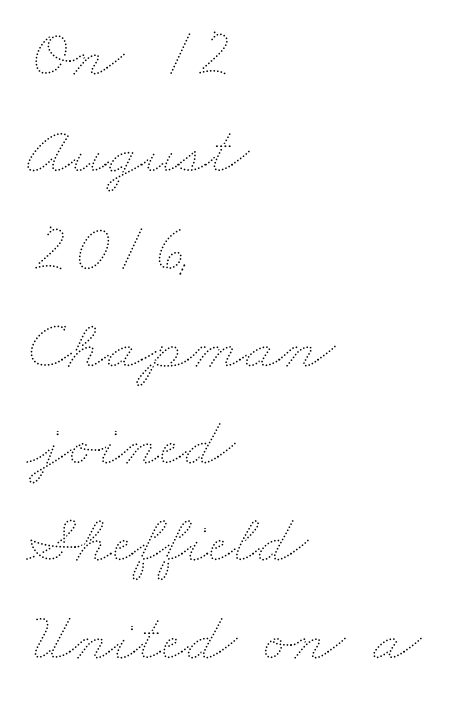
Q: Is the text bold? A: No.
Q: Is the text underlined? A: No.
Q: How is the paragraph aligned? A: Left-aligned.
Q: Is the spacing between letters normal or unusually wide? A: Normal.
Q: Is the spacing between lines tight, normal or loose? A: Normal.
Q: Width (condensed, normal, or wide)? A: Wide.
Q: Stroke contrast? A: Medium.
Q: x-height? A: Small.
Q: Monospaced? A: No.
